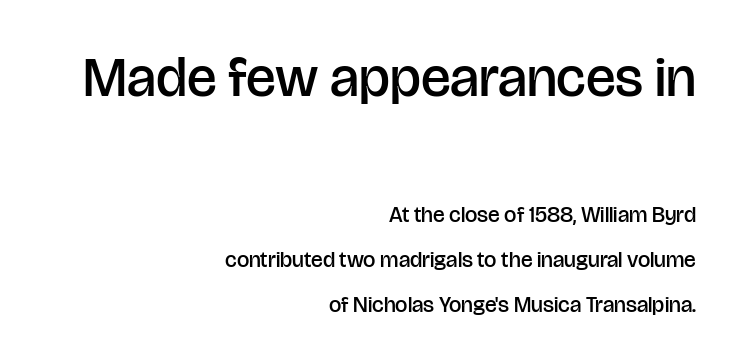
Note: no serifs on the glyphs. Airy leading. This sample has the flowing, uneven cadence of proportional lettering. Letters rest on an invisible, unmarked baseline. Rendered with straight, roman letterforms.
